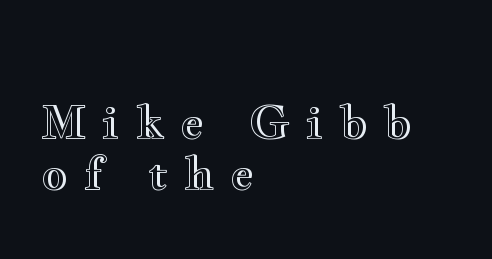
{"italic": "no", "width": "wide", "x_height": "small", "monospaced": "no", "underline": "no", "align": "left", "line_spacing": "tight", "line_spacing_ratio": 1.11, "letter_spacing": "wide", "letter_spacing_em": 0.35, "glyph_px": 46}
